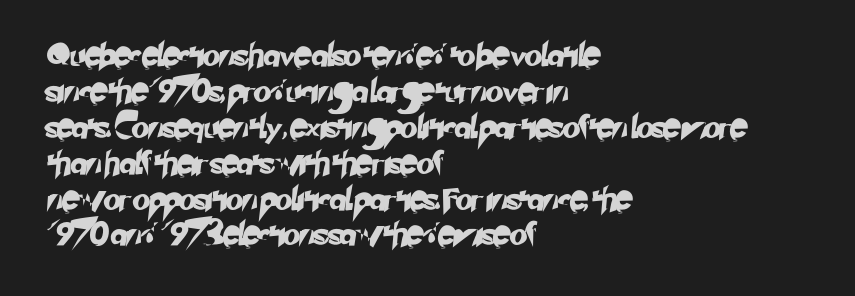
{"underline": "no", "align": "left", "line_spacing": "normal", "line_spacing_ratio": 1.56, "letter_spacing": "normal", "letter_spacing_em": 0.0, "glyph_px": 23}
